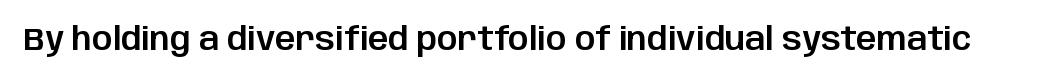
The image shows 32 px sans-serif type, upright; set normal letter spacing, not underlined; low stroke contrast and a large x-height.
